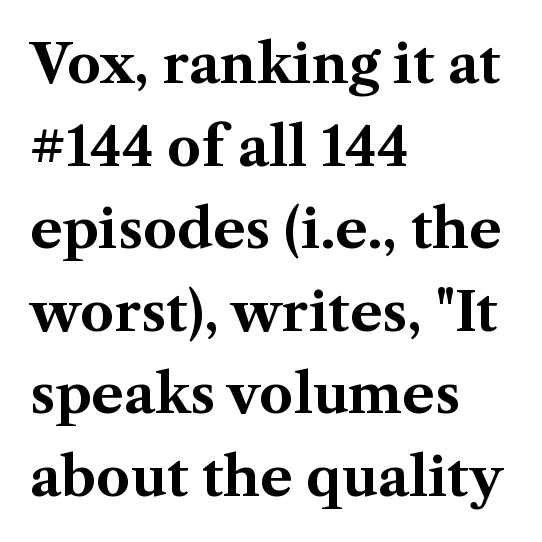
Q: Is the text bold? A: Yes.
Q: Is the text italic (slanted)? A: No, it is upright.
Q: Is the typeface a serif or a sans-serif typeface? A: Serif.
Q: Is the text underlined? A: No.
Q: How is the paragraph aligned? A: Left-aligned.
Q: Is the spacing between letters normal or unusually wide? A: Normal.
Q: Is the spacing between lines tight, normal or loose? A: Normal.
Q: Width (condensed, normal, or wide)? A: Normal.
Q: Stroke contrast? A: Medium.
Q: x-height? A: Medium.
Q: Monospaced? A: No.
